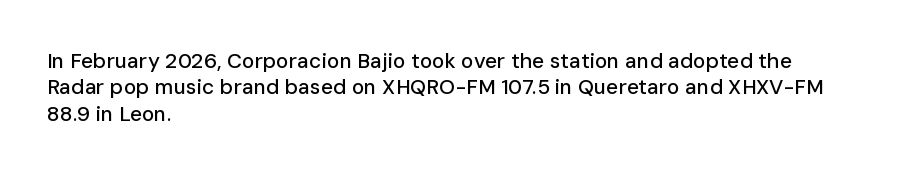
Is there much room between lines? A standard amount, neither cramped nor airy. The line texture is even and compact thanks to regular tracking. In terms of posture, this sample is upright. The paragraph has a hard left edge and a soft right edge. The strip under each line holds only bare page.
